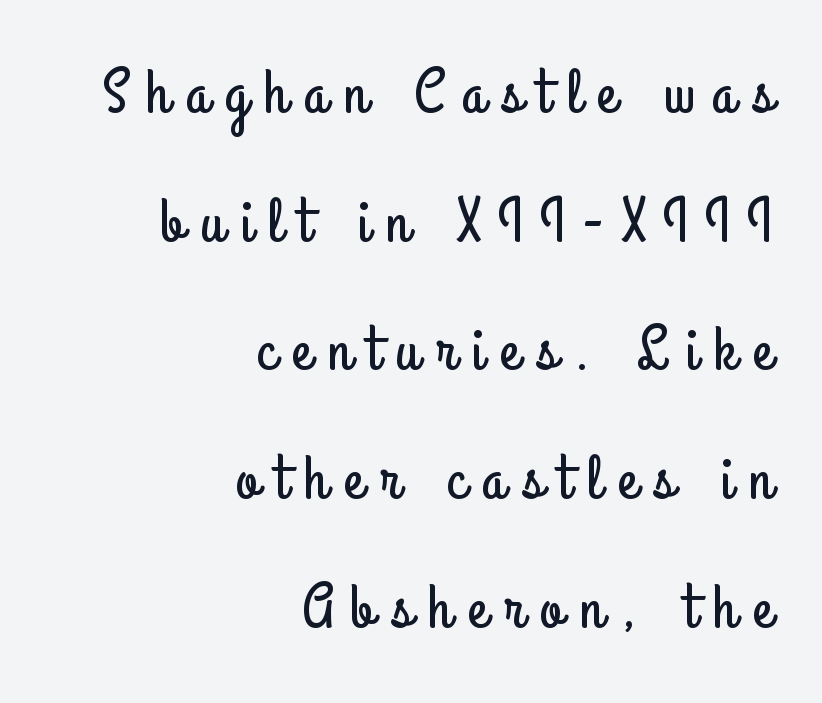
The baseline area is clear. The rendering shows plain stroke endings on the letterforms — a sans-serif design. The face used here is proportionally spaced, like ordinary book or web type. The ragged edge is on the left, which tells us the setting is flush right. Glyph-to-glyph distance is far greater than everyday printed text.
